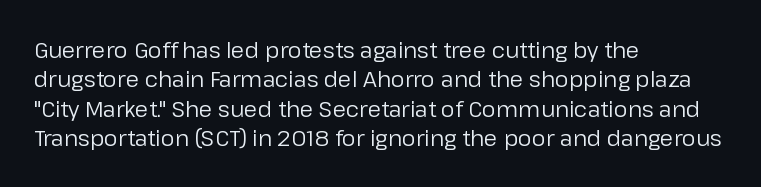
The image shows 22 px text type, upright; set left-aligned, normal line spacing (1.33x), normal letter spacing, not underlined.
